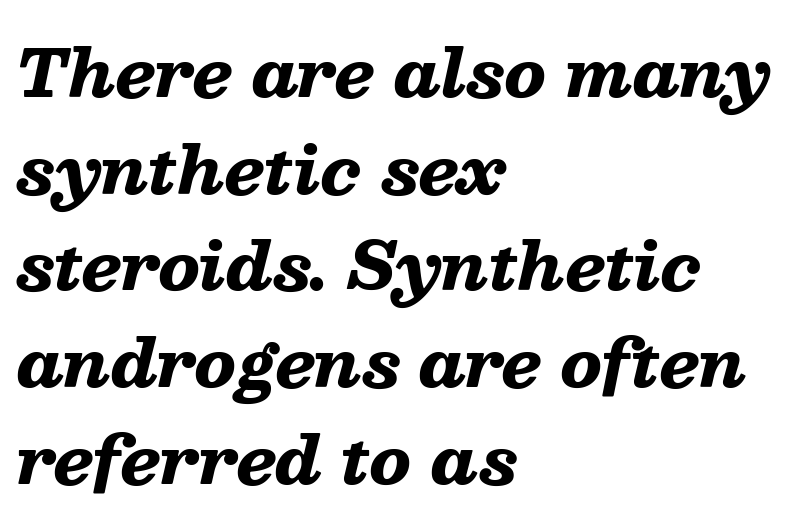
The image shows 64 px heavy, wide type, italic (leaning right); set left-aligned, normal line spacing (1.51x), normal letter spacing, not underlined; low stroke contrast and a medium x-height.
